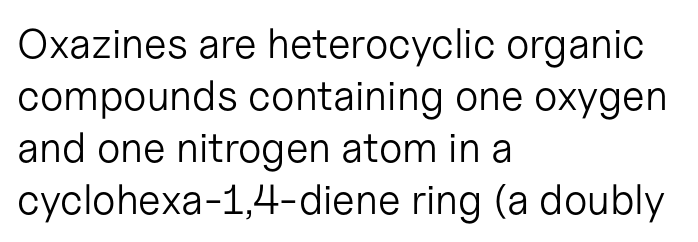
{"serif": "no", "italic": "no", "bold": "no", "weight": "light", "width": "normal", "stroke_contrast": "low", "x_height": "medium", "monospaced": "no", "underline": "no", "align": "left", "line_spacing_ratio": 1.24, "letter_spacing": "normal", "letter_spacing_em": 0.0, "glyph_px": 42}
